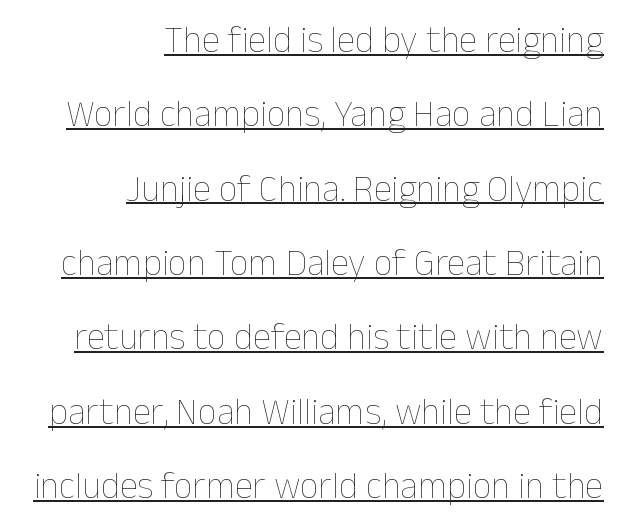
The image shows 37 px thin type, upright; set right-aligned, loose line spacing (2.01x), normal letter spacing, underlined; low stroke contrast and a medium x-height.
